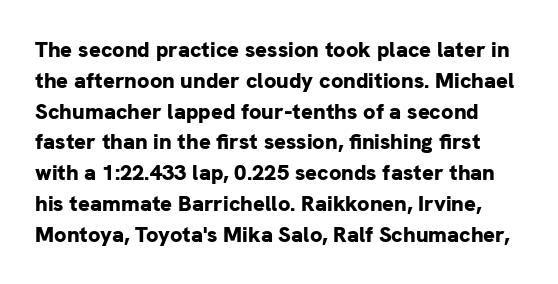
{"italic": "no", "bold": "yes", "underline": "no", "line_spacing": "normal", "line_spacing_ratio": 1.4, "letter_spacing": "normal", "letter_spacing_em": 0.0, "glyph_px": 22}
